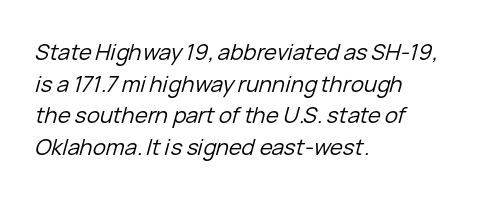
{"italic": "yes", "lean": "right", "slant_degrees": 15, "bold": "no", "underline": "no", "align": "left", "line_spacing": "normal", "line_spacing_ratio": 1.44, "letter_spacing": "normal", "letter_spacing_em": 0.0, "glyph_px": 22}
